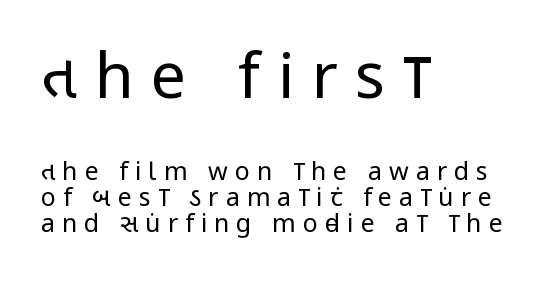
{"serif": "no", "italic": "no", "bold": "no", "weight": "regular", "width": "condensed", "stroke_contrast": "low", "x_height": "large", "monospaced": "no", "underline": "no", "align": "left", "line_spacing": "tight", "line_spacing_ratio": 1.04, "letter_spacing": "wide", "letter_spacing_em": 0.28, "larger_block": "first", "size_ratio": 2.52, "glyph_px": 63}
